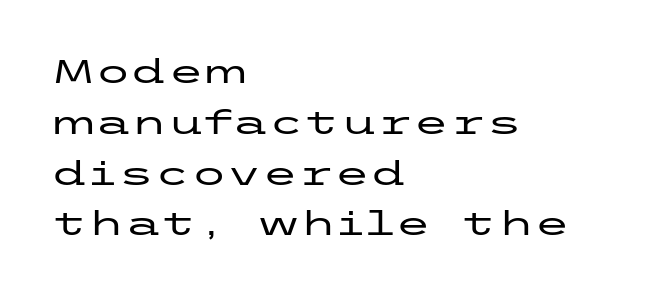
Q: Is the text italic (slanted)? A: No, it is upright.
Q: Is the typeface a serif or a sans-serif typeface? A: Sans-serif.
Q: Is the text underlined? A: No.
Q: How is the paragraph aligned? A: Left-aligned.
Q: Is the spacing between letters normal or unusually wide? A: Normal.
Q: Is the spacing between lines tight, normal or loose? A: Normal.
Q: Width (condensed, normal, or wide)? A: Wide.
Q: Stroke contrast? A: Low.
Q: x-height? A: Medium.
